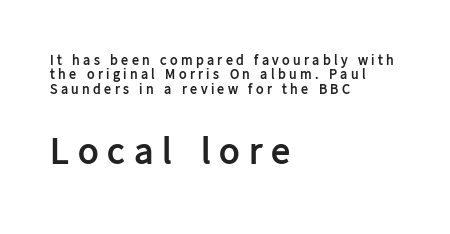
The image shows 38 px semibold sans-serif type, upright; set left-aligned, tight line spacing (1.03x), unusually wide letter spacing (+0.24 em), not underlined; the second (bottom) block is 2.71x larger; low stroke contrast and a medium x-height.
